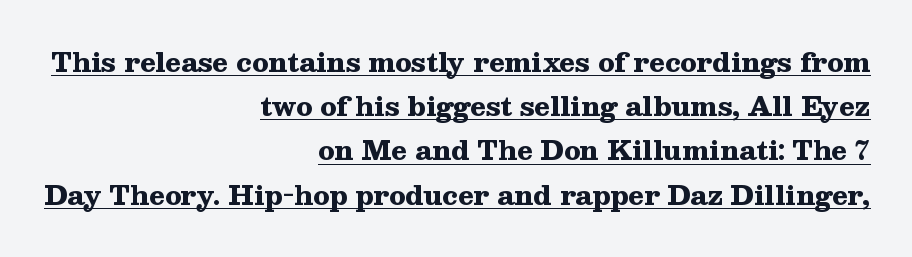
Rows of type keep a routine distance in the vertical direction. The type sits square on the baseline with zero lean. I'd describe the lettering as bold — thick and assertive. Underlined type.
